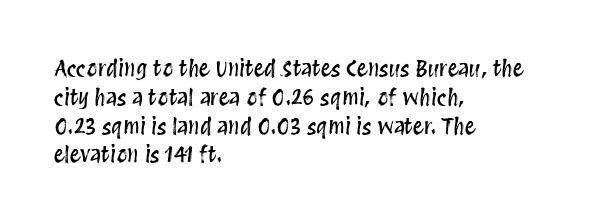
The image shows 22 px text type, upright; set left-aligned, normal line spacing (1.31x), normal letter spacing, not underlined.
